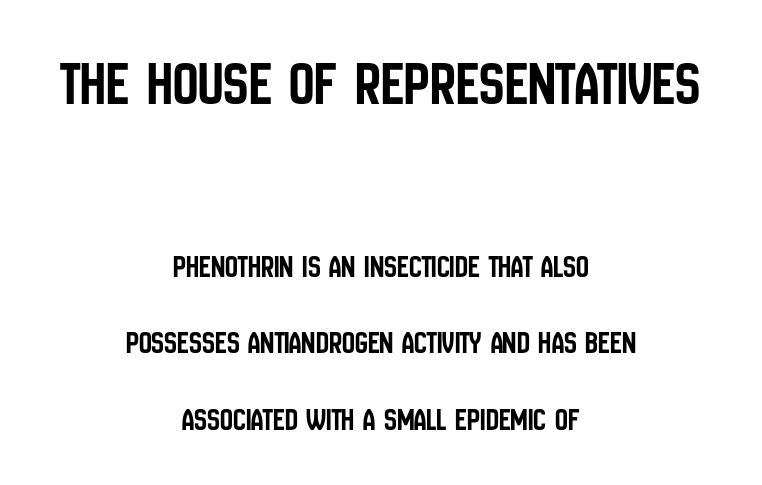
{"serif": "no", "italic": "no", "width": "condensed", "stroke_contrast": "low", "x_height": "large", "monospaced": "no", "underline": "no", "align": "center", "line_spacing": "loose", "line_spacing_ratio": 2.4, "letter_spacing": "normal", "letter_spacing_em": 0.0, "larger_block": "first", "size_ratio": 1.97, "glyph_px": 63}
